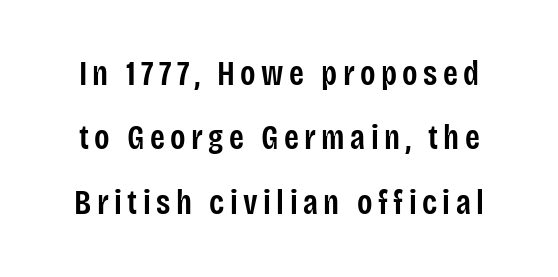
This is the in-between weight designers call semibold or demi. Each letter keeps its own natural width here, so spacing adapts to shape. The typeface chosen for these lines omits serifs. Vertical strokes here are truly vertical. Each row of text sits above clean, open space.
